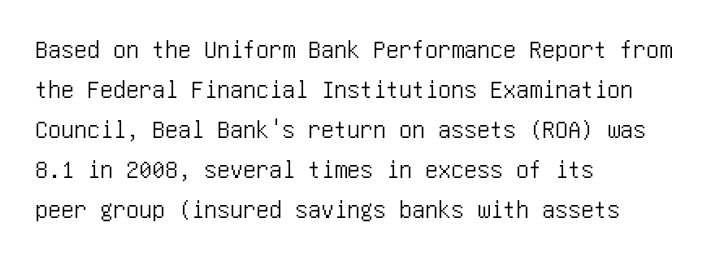
Descender tails drop into unmarked territory. Each word holds together tightly as a unit, with standard inter-letter gaps. Style check: upright. A student would call this left alignment; a typographer would say flush left, rag right. If you measured baseline to baseline, you'd find a middling distance.
